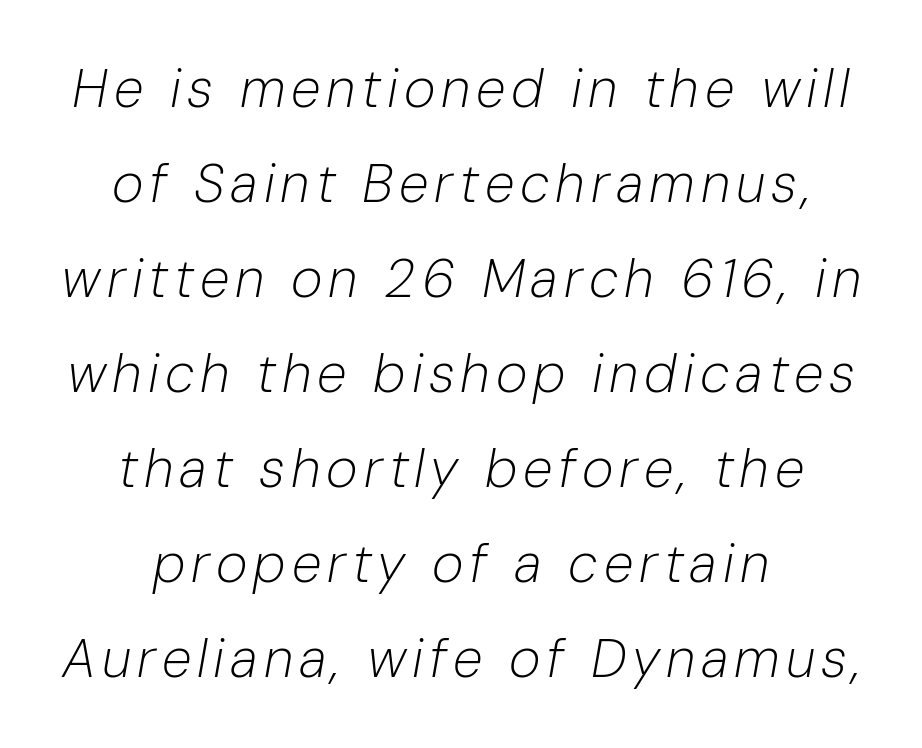
{"italic": "yes", "lean": "right", "slant_degrees": 10, "bold": "no", "weight": "light", "width": "normal", "stroke_contrast": "low", "x_height": "medium", "monospaced": "no", "underline": "no", "align": "center", "line_spacing_ratio": 1.76, "glyph_px": 54}
